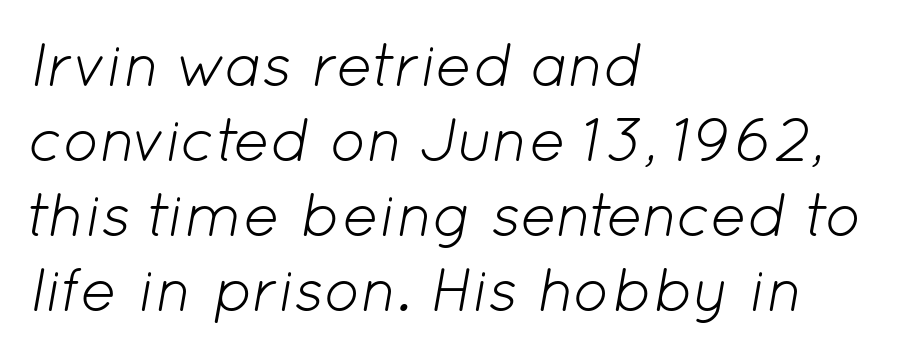
{"italic": "yes", "lean": "right", "slant_degrees": 12, "bold": "no", "weight": "light", "width": "normal", "stroke_contrast": "low", "x_height": "medium", "monospaced": "no", "underline": "no", "align": "left", "line_spacing_ratio": 1.23, "letter_spacing": "normal", "letter_spacing_em": 0.0, "glyph_px": 61}
